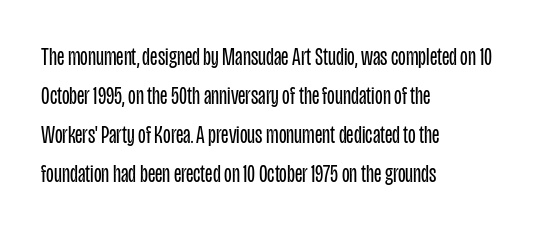
The space between consecutive lines is moderate. In terms of letterspacing, this is plain default setting. This rendering features lettering with no underline. Is the stroke heavy? The answer is a plain regular-or-lighter.
